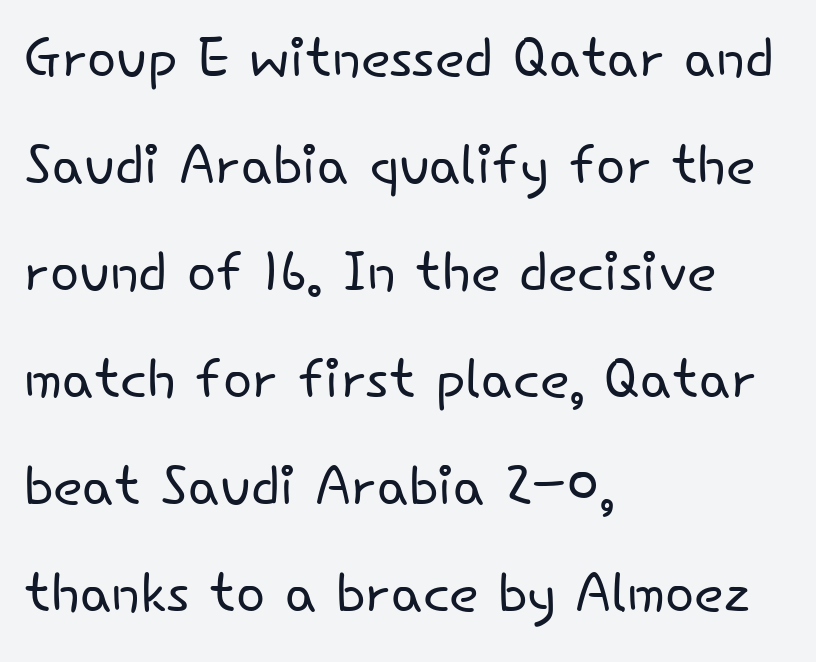
{"serif": "no", "italic": "no", "bold": "no", "weight": "light", "width": "normal", "stroke_contrast": "low", "x_height": "small", "monospaced": "no", "underline": "no", "align": "left", "line_spacing": "normal", "line_spacing_ratio": 1.39, "letter_spacing": "normal", "letter_spacing_em": 0.0, "glyph_px": 77}
